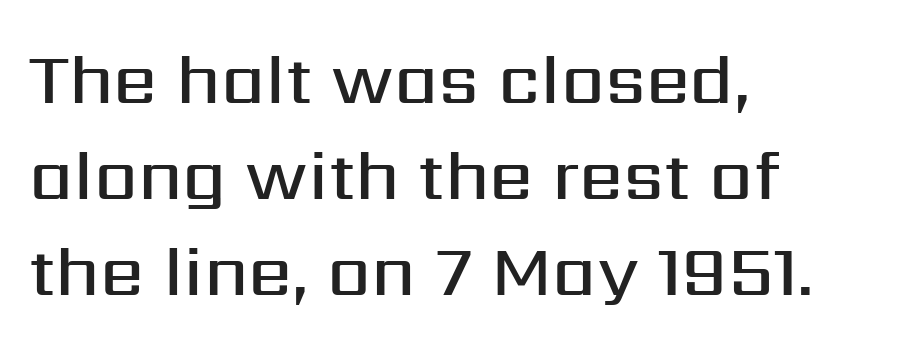
Q: Is the text bold? A: Semi-bold.
Q: Is the text italic (slanted)? A: No, it is upright.
Q: Is the typeface a serif or a sans-serif typeface? A: Sans-serif.
Q: Is the text underlined? A: No.
Q: How is the paragraph aligned? A: Left-aligned.
Q: Is the spacing between letters normal or unusually wide? A: Normal.
Q: Is the spacing between lines tight, normal or loose? A: Normal.
Q: Width (condensed, normal, or wide)? A: Normal.
Q: Stroke contrast? A: Medium.
Q: x-height? A: Medium.
Q: Monospaced? A: No.
